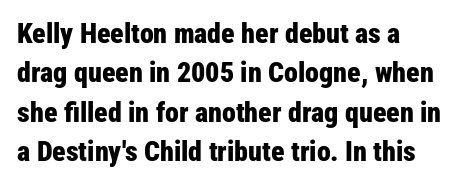
{"serif": "no", "italic": "no", "bold": "yes", "weight": "bold", "width": "condensed", "stroke_contrast": "low", "x_height": "medium", "monospaced": "no", "underline": "no", "line_spacing": "normal", "line_spacing_ratio": 1.41, "letter_spacing": "normal", "letter_spacing_em": 0.0, "glyph_px": 28}
